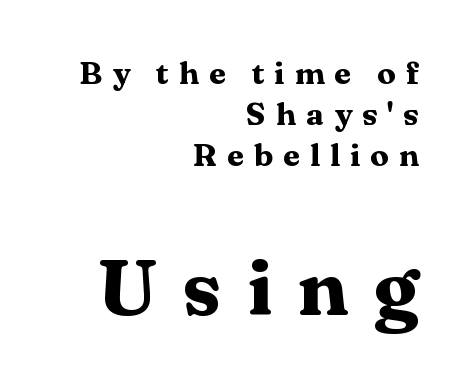
{"serif": "yes", "italic": "no", "bold": "yes", "weight": "heavy", "width": "wide", "stroke_contrast": "medium", "x_height": "medium", "monospaced": "no", "underline": "no", "align": "right", "line_spacing": "normal", "line_spacing_ratio": 1.32, "letter_spacing": "wide", "letter_spacing_em": 0.32, "larger_block": "second", "size_ratio": 2.52, "glyph_px": 78}
